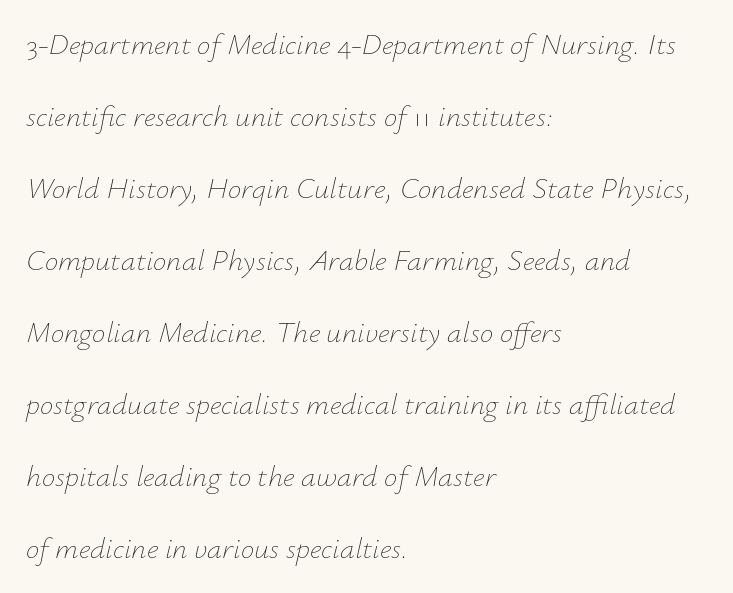
Q: Is the text bold? A: No.
Q: Is the text italic (slanted)? A: Yes, it leans right by about 12 degrees.
Q: Is the text underlined? A: No.
Q: How is the paragraph aligned? A: Left-aligned.
Q: Is the spacing between letters normal or unusually wide? A: Normal.
Q: Is the spacing between lines tight, normal or loose? A: Loose.
Q: Width (condensed, normal, or wide)? A: Normal.
Q: Stroke contrast? A: Low.
Q: x-height? A: Small.
Q: Monospaced? A: No.
